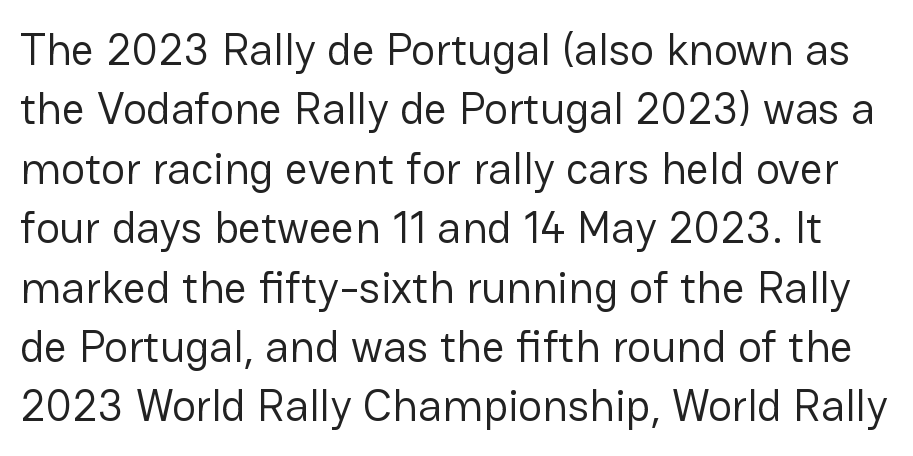
The image shows 45 px regular-weight sans-serif type, upright; set normal line spacing (1.32x), normal letter spacing, not underlined; low stroke contrast and a medium x-height.
